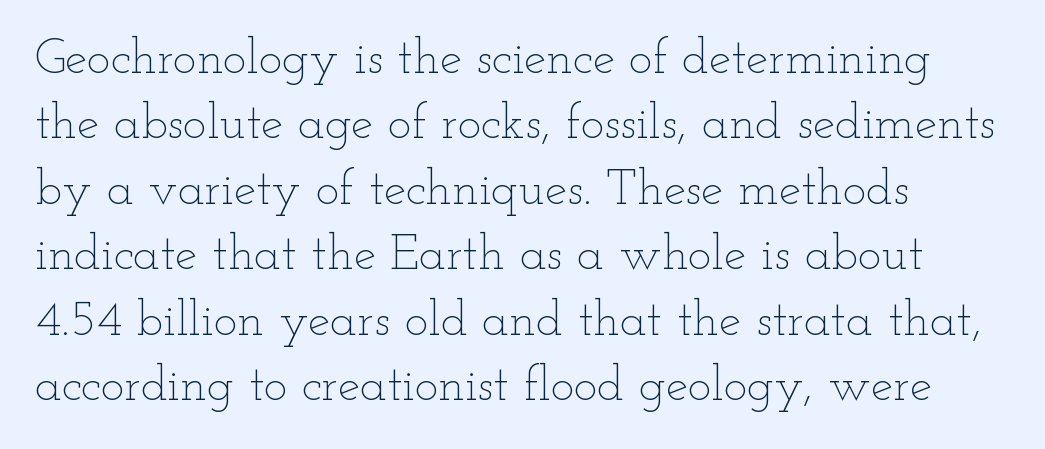
Ink coverage per letter is moderate at most. Is this a fixed-width face? No — the glyphs have proportional, varying widths. The lines sit at an ordinary, default distance from one another. Characters follow at the spacing the type designer built in.
